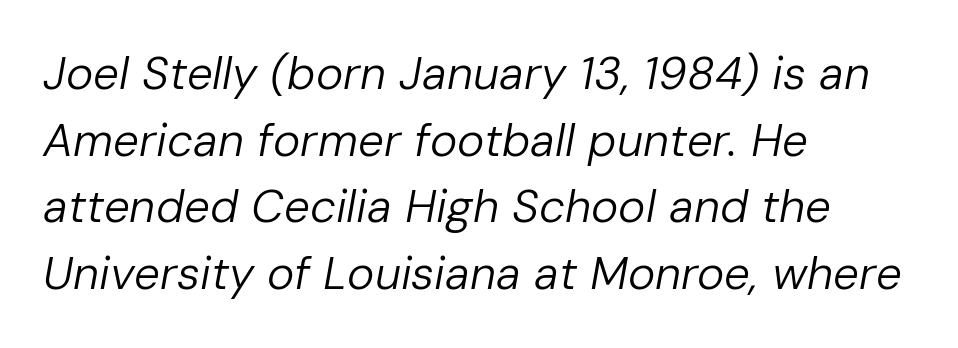
The image shows 46 px regular-weight type, italic (leaning right); set left-aligned, normal line spacing (1.45x), normal letter spacing, not underlined; low stroke contrast and a medium x-height.
